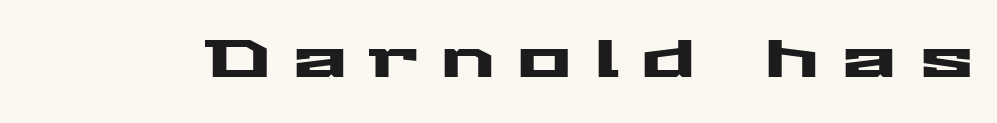
{"serif": "no", "italic": "no", "width": "wide", "stroke_contrast": "medium", "x_height": "medium", "monospaced": "no", "underline": "no", "letter_spacing": "wide", "letter_spacing_em": 0.41, "glyph_px": 52}
